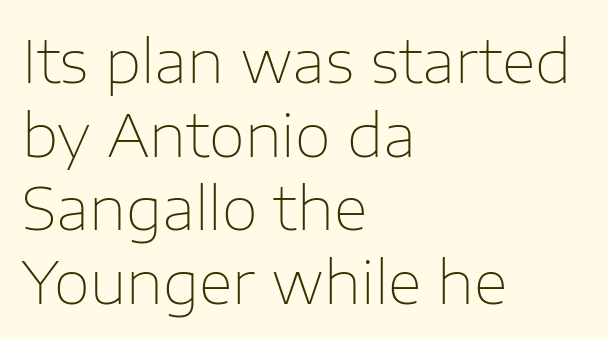
The image shows 59 px thin sans-serif type, upright; set left-aligned, normal line spacing (1.25x), normal letter spacing, not underlined; low stroke contrast and a medium x-height.
